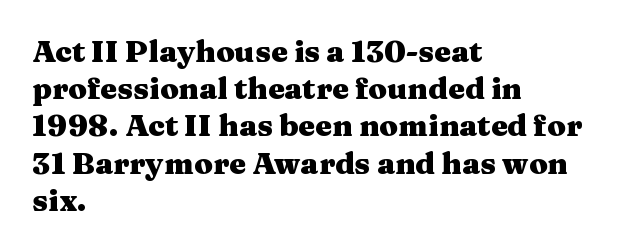
The image shows 30 px heavy, wide serif type, upright; set left-aligned, line spacing 1.24x, normal letter spacing, not underlined; medium stroke contrast and a medium x-height.
